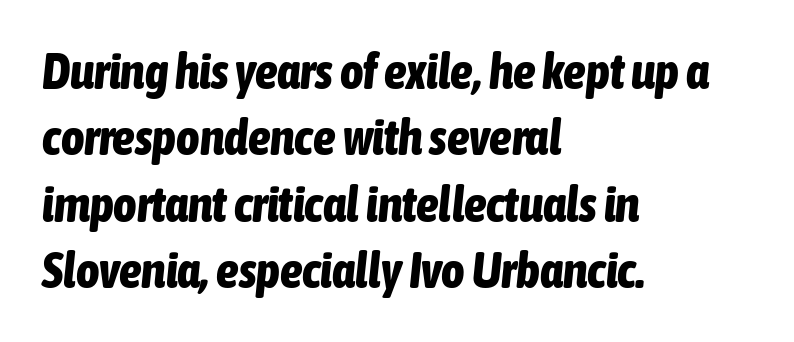
Each glyph is drawn with heavy, bold strokes. Observe the ordinary spacing: letters are neighbours, not strangers. Check under the words: just untouched page. The lines sit at an ordinary, default distance from one another.
